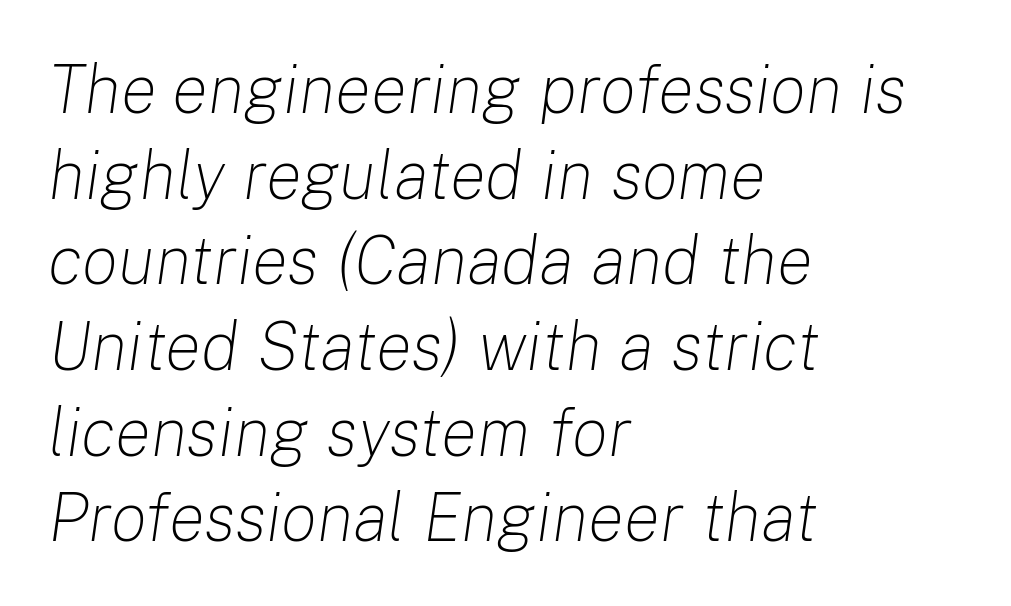
{"italic": "yes", "lean": "right", "slant_degrees": 8, "bold": "no", "weight": "light", "width": "normal", "stroke_contrast": "low", "x_height": "medium", "monospaced": "no", "underline": "no", "align": "left", "line_spacing": "normal", "line_spacing_ratio": 1.26, "letter_spacing": "normal", "letter_spacing_em": 0.0, "glyph_px": 68}
